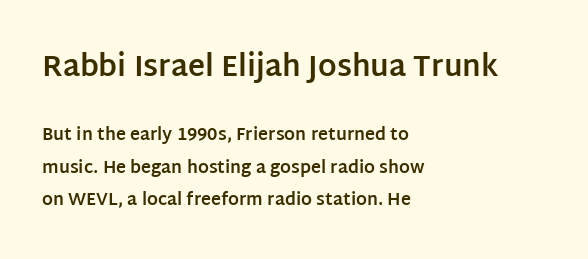
Q: Is the text bold? A: Yes.
Q: Is the text italic (slanted)? A: No, it is upright.
Q: Is the typeface a serif or a sans-serif typeface? A: Sans-serif.
Q: Is the text underlined? A: No.
Q: How is the paragraph aligned? A: Left-aligned.
Q: Is the spacing between letters normal or unusually wide? A: Normal.
Q: Is the spacing between lines tight, normal or loose? A: Loose.
Q: Which block of text is set in a larger size, the first (top) or the second (bottom)? A: The first (top) one.
Q: Width (condensed, normal, or wide)? A: Normal.
Q: Stroke contrast? A: Low.
Q: x-height? A: Large.
Q: Monospaced? A: No.
